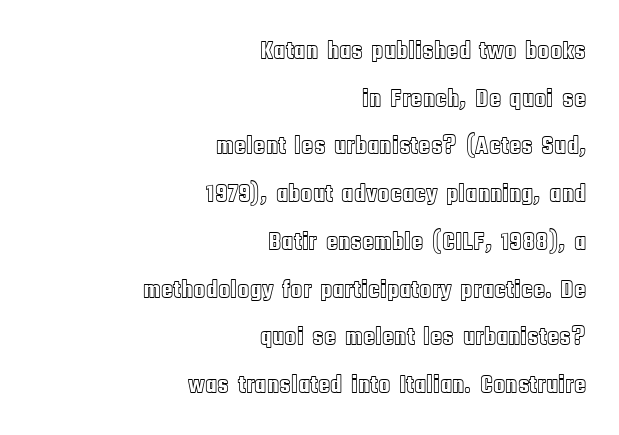
The image shows 25 px text type, upright; set right-aligned, loose line spacing (1.91x), normal letter spacing, not underlined.
